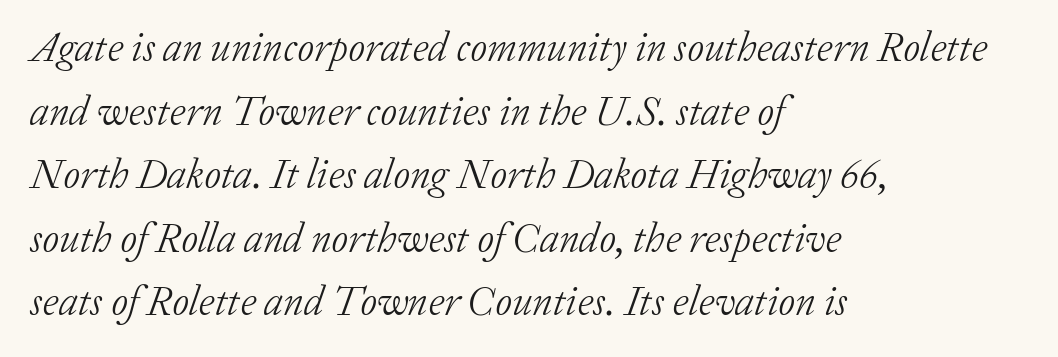
{"serif": "yes", "italic": "yes", "lean": "right", "slant_degrees": 20, "bold": "no", "weight": "light", "width": "normal", "stroke_contrast": "low", "x_height": "medium", "monospaced": "no", "underline": "no", "align": "left", "line_spacing": "normal", "line_spacing_ratio": 1.55, "letter_spacing": "normal", "letter_spacing_em": 0.0, "glyph_px": 41}
